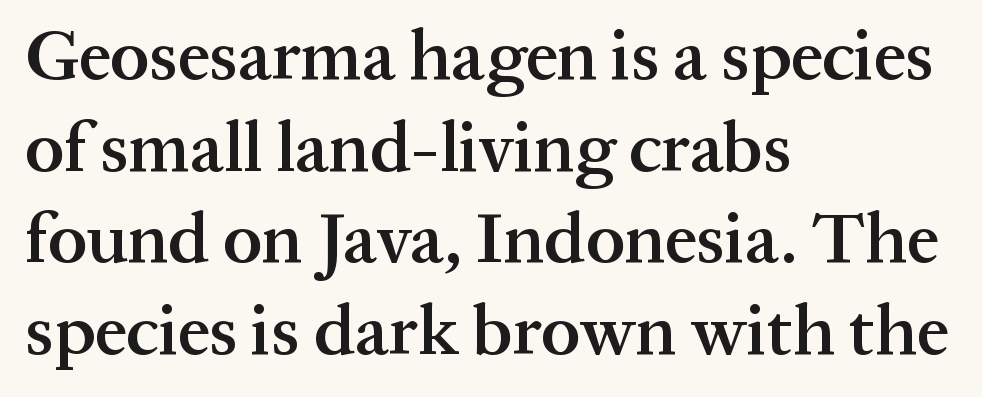
{"serif": "yes", "italic": "no", "bold": "semi", "weight": "semibold", "width": "normal", "stroke_contrast": "medium", "x_height": "medium", "monospaced": "no", "underline": "no", "align": "left", "line_spacing": "normal", "line_spacing_ratio": 1.29, "letter_spacing": "normal", "letter_spacing_em": 0.0, "glyph_px": 71}
